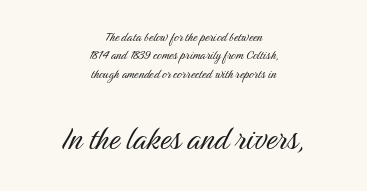
Q: Is the text bold? A: No.
Q: Is the text italic (slanted)? A: Yes.
Q: Is the typeface a serif or a sans-serif typeface? A: Sans-serif.
Q: Is the text underlined? A: No.
Q: How is the paragraph aligned? A: Centered.
Q: Is the spacing between letters normal or unusually wide? A: Normal.
Q: Which block of text is set in a larger size, the first (top) or the second (bottom)? A: The second (bottom) one.
Q: Width (condensed, normal, or wide)? A: Condensed.
Q: Stroke contrast? A: Medium.
Q: x-height? A: Medium.
Q: Monospaced? A: No.
